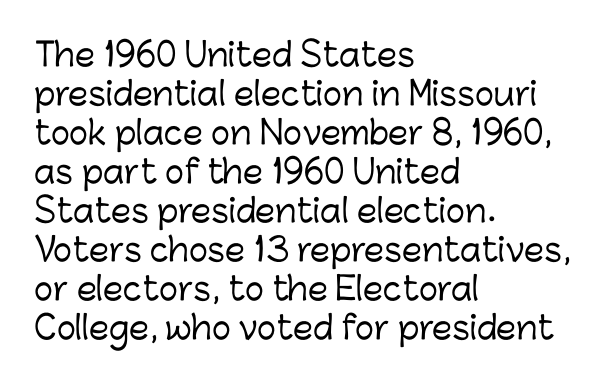
The passage shown is typed in a proportional face where columns would drift. Italic: no, the glyphs are upright roman. Lines of text with bare space underneath. Compared with a centered layout, this one pins lines to the left instead. Nothing sits at the stroke ends, so this counts as sans-serif. The rendering keeps characters at their native spacing.
